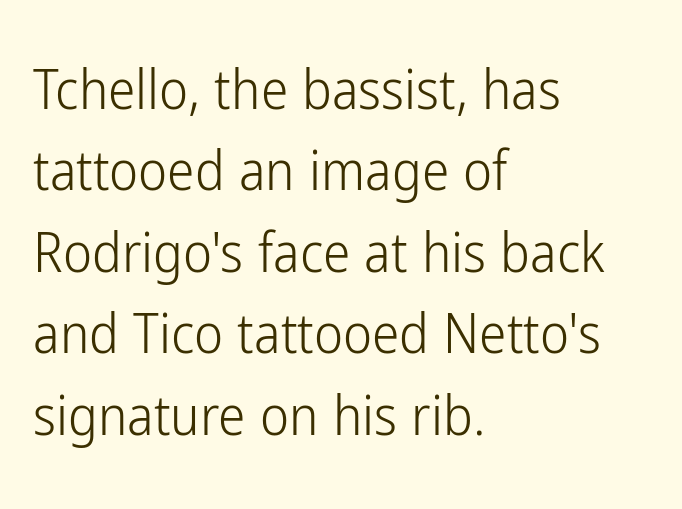
Q: Is the text bold? A: No.
Q: Is the text italic (slanted)? A: No, it is upright.
Q: Is the typeface a serif or a sans-serif typeface? A: Sans-serif.
Q: Is the text underlined? A: No.
Q: How is the paragraph aligned? A: Left-aligned.
Q: Is the spacing between letters normal or unusually wide? A: Normal.
Q: Is the spacing between lines tight, normal or loose? A: Normal.
Q: Width (condensed, normal, or wide)? A: Condensed.
Q: Stroke contrast? A: Low.
Q: x-height? A: Medium.
Q: Monospaced? A: No.
